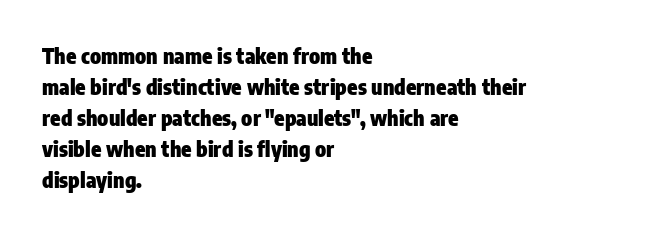
{"italic": "no", "bold": "yes", "underline": "no", "align": "left", "line_spacing": "normal", "line_spacing_ratio": 1.48, "letter_spacing": "normal", "letter_spacing_em": 0.0, "glyph_px": 21}
